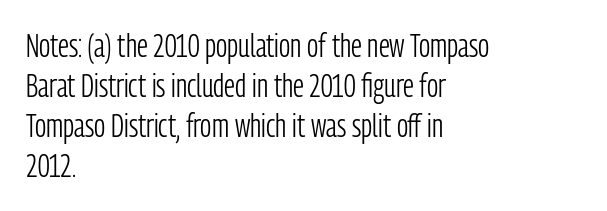
{"serif": "no", "italic": "no", "bold": "no", "weight": "light", "width": "condensed", "stroke_contrast": "low", "x_height": "medium", "monospaced": "no", "underline": "no", "align": "left", "line_spacing": "normal", "line_spacing_ratio": 1.25, "letter_spacing": "normal", "letter_spacing_em": 0.0, "glyph_px": 32}
